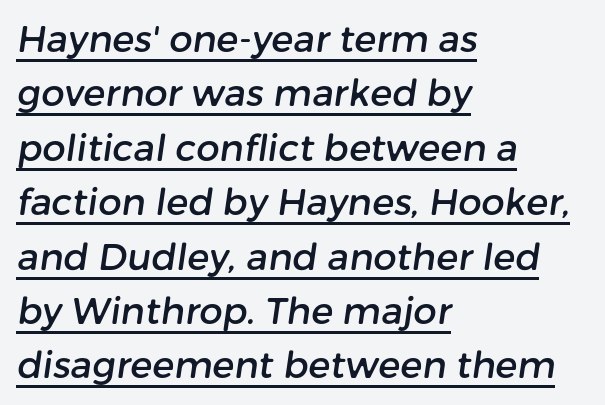
The image shows 37 px sans-serif type; set left-aligned, normal line spacing (1.47x), normal letter spacing, underlined; low stroke contrast and a medium x-height.
